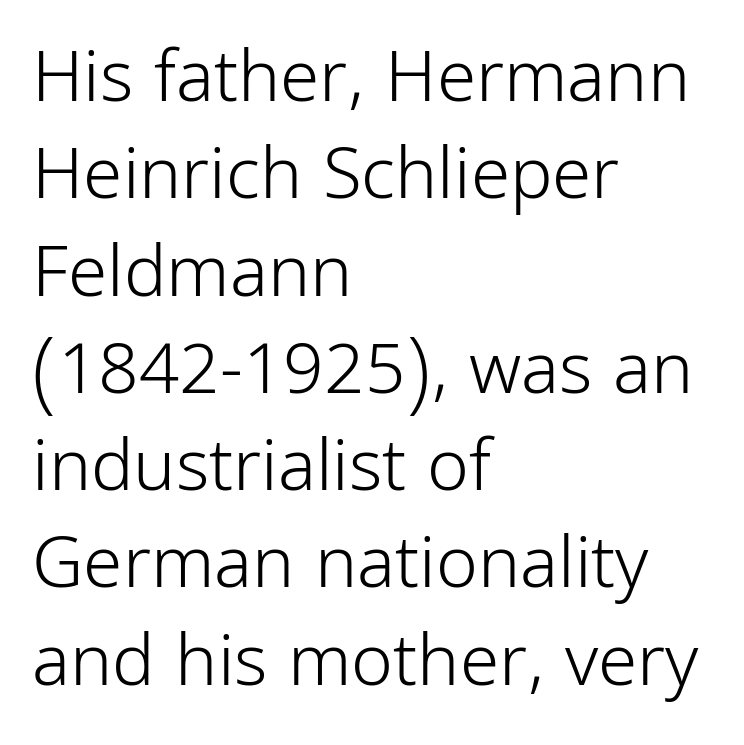
Q: Is the text bold? A: No.
Q: Is the text italic (slanted)? A: No, it is upright.
Q: Is the typeface a serif or a sans-serif typeface? A: Sans-serif.
Q: Is the text underlined? A: No.
Q: How is the paragraph aligned? A: Left-aligned.
Q: Is the spacing between letters normal or unusually wide? A: Normal.
Q: Is the spacing between lines tight, normal or loose? A: Normal.
Q: Width (condensed, normal, or wide)? A: Condensed.
Q: Stroke contrast? A: Low.
Q: x-height? A: Medium.
Q: Monospaced? A: No.
